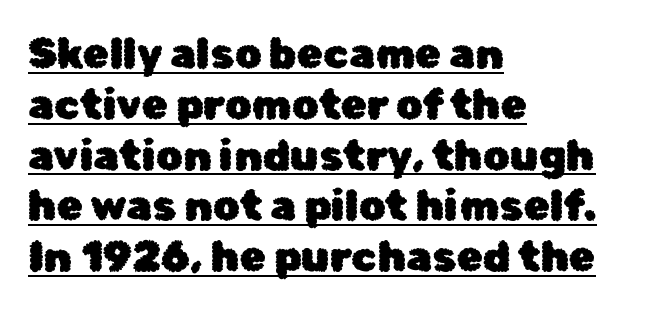
The image shows 42 px sans-serif type, upright; set left-aligned, line spacing 1.21x, normal letter spacing, underlined; low stroke contrast and a medium x-height.
